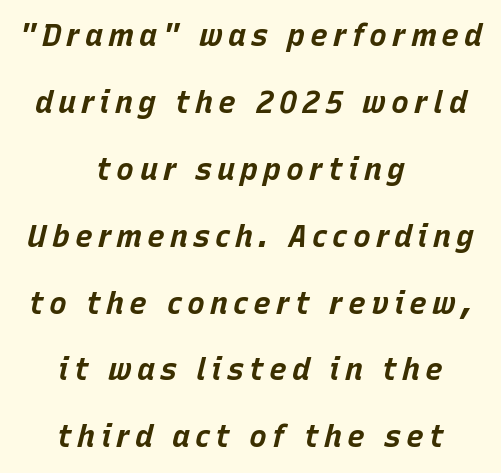
Q: Is the text bold? A: Yes.
Q: Is the text italic (slanted)? A: Yes, it leans right by about 15 degrees.
Q: Is the text underlined? A: No.
Q: How is the paragraph aligned? A: Centered.
Q: Is the spacing between lines tight, normal or loose? A: Loose.
Q: Width (condensed, normal, or wide)? A: Normal.
Q: Stroke contrast? A: Low.
Q: x-height? A: Large.
Q: Monospaced? A: No.
